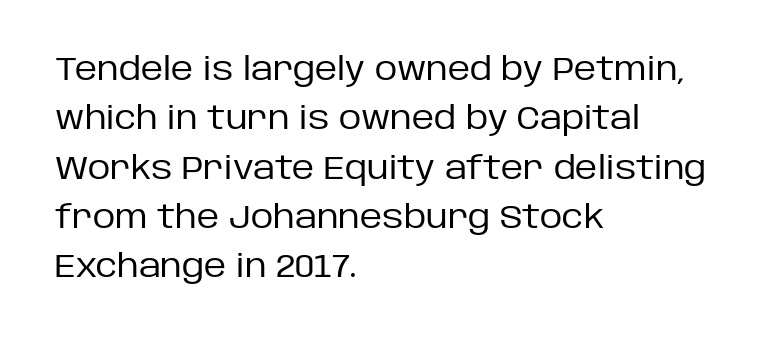
The image shows 31 px regular-weight sans-serif type, upright; set left-aligned, normal line spacing (1.59x), normal letter spacing, not underlined; low stroke contrast and a large x-height.
